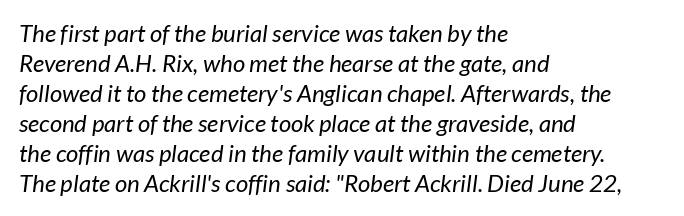
Q: Is the text bold? A: No.
Q: Is the text underlined? A: No.
Q: How is the paragraph aligned? A: Left-aligned.
Q: Is the spacing between letters normal or unusually wide? A: Normal.
Q: Is the spacing between lines tight, normal or loose? A: Normal.
